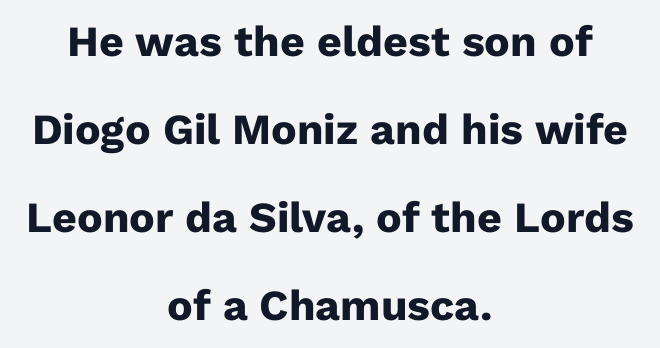
{"serif": "no", "italic": "no", "bold": "yes", "weight": "heavy", "width": "normal", "stroke_contrast": "low", "x_height": "medium", "monospaced": "no", "underline": "no", "align": "center", "line_spacing": "loose", "line_spacing_ratio": 2.05, "letter_spacing": "normal", "letter_spacing_em": 0.0, "glyph_px": 43}
